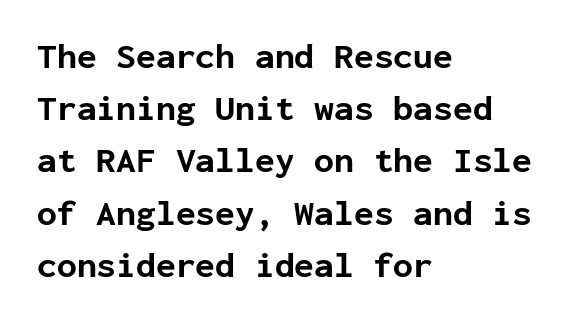
Q: Is the text bold? A: Yes.
Q: Is the text italic (slanted)? A: No, it is upright.
Q: Is the typeface a serif or a sans-serif typeface? A: Sans-serif.
Q: Is the text underlined? A: No.
Q: How is the paragraph aligned? A: Left-aligned.
Q: Is the spacing between letters normal or unusually wide? A: Normal.
Q: Is the spacing between lines tight, normal or loose? A: Normal.
Q: Width (condensed, normal, or wide)? A: Normal.
Q: Stroke contrast? A: Low.
Q: x-height? A: Medium.
Q: Monospaced? A: Yes.
